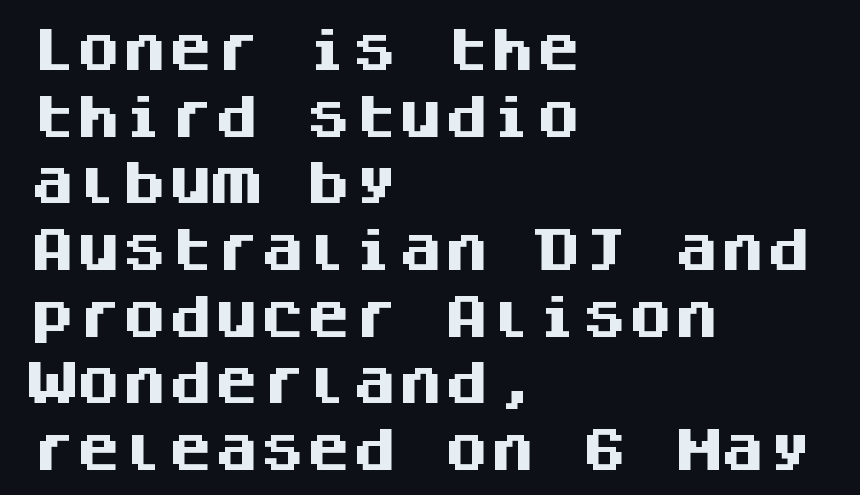
The words here are not underlined. Is this a sans? Yes — the strokes have no serifs. Does the leading feel generous? No, just average. The line texture is even and compact thanks to regular tracking.
